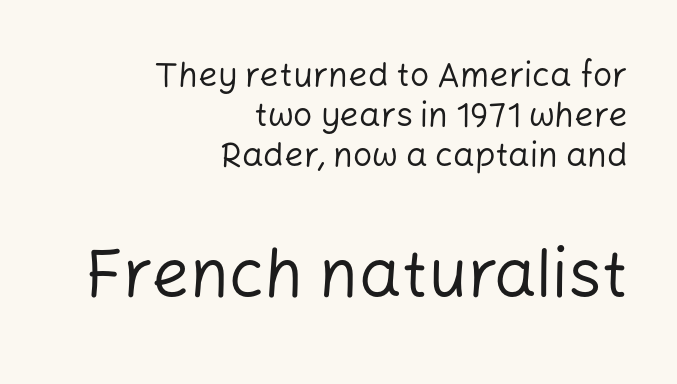
{"serif": "no", "italic": "no", "bold": "no", "weight": "regular", "width": "normal", "stroke_contrast": "low", "x_height": "medium", "monospaced": "no", "underline": "no", "align": "right", "line_spacing_ratio": 1.18, "letter_spacing": "normal", "letter_spacing_em": 0.0, "larger_block": "second", "size_ratio": 1.97, "glyph_px": 67}
